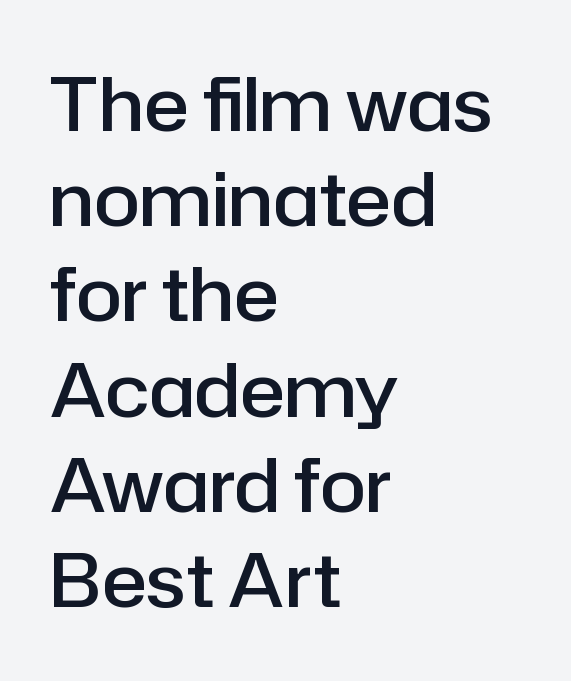
Letterform terminals end flat and unadorned throughout the passage. Anything drawn beneath the words? Only blank space. The face used here is proportionally spaced, like ordinary book or web type. The rag falls on the right side of this text block. Inter-character spacing is left at the font's built-in metrics. Does the leading feel generous? No, just average.
